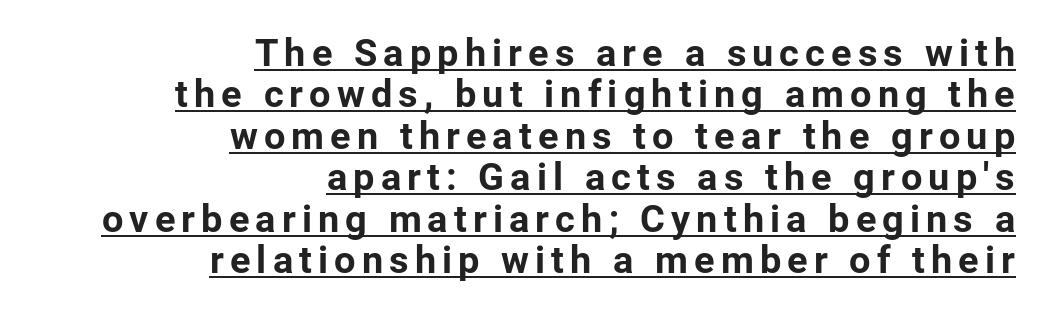
Q: Is the text bold? A: Yes.
Q: Is the text italic (slanted)? A: No, it is upright.
Q: Is the typeface a serif or a sans-serif typeface? A: Sans-serif.
Q: Is the text underlined? A: Yes.
Q: How is the paragraph aligned? A: Right-aligned.
Q: Is the spacing between lines tight, normal or loose? A: Tight.
Q: Width (condensed, normal, or wide)? A: Normal.
Q: Stroke contrast? A: Low.
Q: x-height? A: Medium.
Q: Monospaced? A: No.
